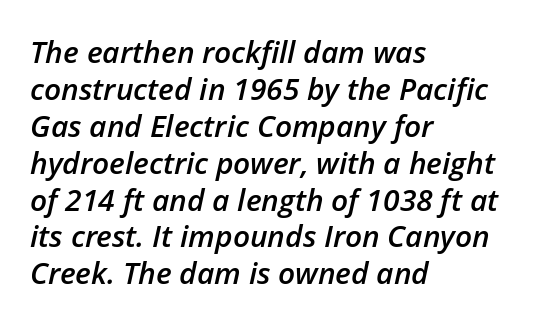
{"italic": "yes", "lean": "right", "slant_degrees": 12, "bold": "semi", "weight": "semibold", "width": "normal", "stroke_contrast": "low", "x_height": "medium", "monospaced": "no", "underline": "no", "align": "left", "line_spacing_ratio": 1.23, "letter_spacing": "normal", "letter_spacing_em": 0.0, "glyph_px": 30}
